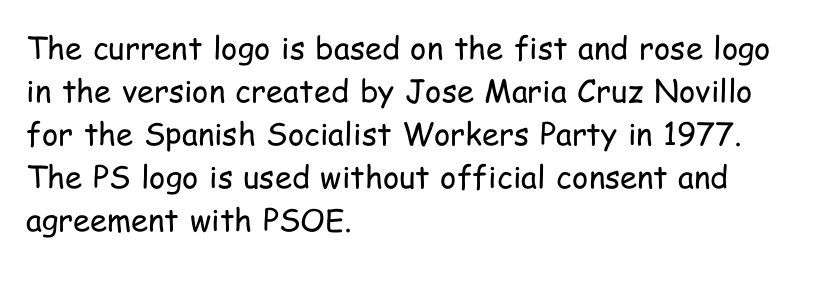
{"serif": "no", "italic": "no", "bold": "no", "weight": "regular", "width": "condensed", "stroke_contrast": "low", "x_height": "medium", "monospaced": "no", "underline": "no", "align": "left", "line_spacing": "normal", "line_spacing_ratio": 1.39, "letter_spacing": "normal", "letter_spacing_em": 0.0, "glyph_px": 31}
